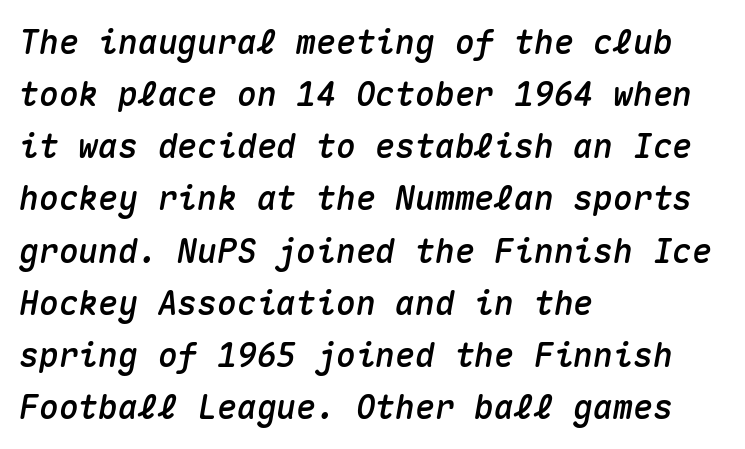
The image shows 33 px text type, italic (leaning right), monospaced; set left-aligned, normal line spacing (1.58x), normal letter spacing, not underlined; medium stroke contrast and a medium x-height.
